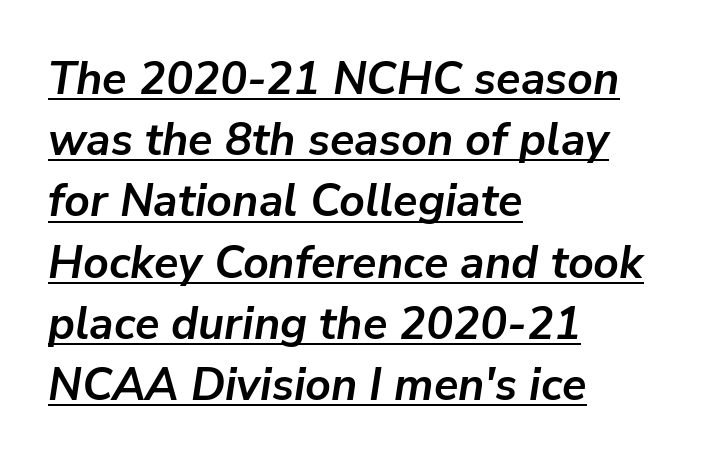
Looks like regular typesetting: each glyph gets only the width it needs. A typesetter would call this leading conventional body-copy spacing. The typesetter chose a ragged-right arrangement here. Looking at the ascenders, they clearly lean. On the weight axis this lands at bold, roughly 700. Spacing between characters is what you'd get straight out of the box.
